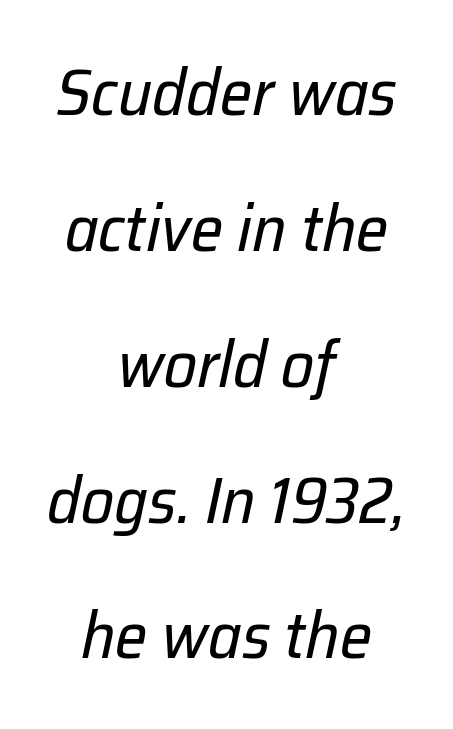
The rendering positions every line midway between the sides. No extra tracking has been applied to these lines. Each new line begins a long way beneath the previous one. The rendering uses natural spacing where letterforms have individual widths. Characters are canted at an angle relative to the baseline's perpendicular.
